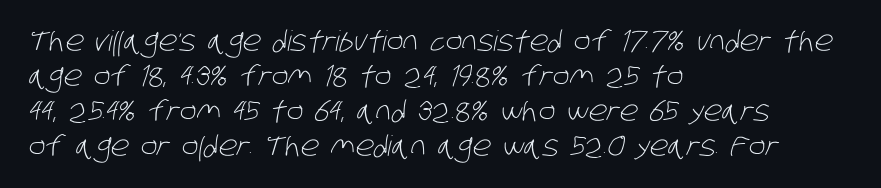
Q: Is the text bold? A: No.
Q: Is the typeface a serif or a sans-serif typeface? A: Sans-serif.
Q: Is the text underlined? A: No.
Q: How is the paragraph aligned? A: Left-aligned.
Q: Is the spacing between letters normal or unusually wide? A: Normal.
Q: Is the spacing between lines tight, normal or loose? A: Normal.
Q: Width (condensed, normal, or wide)? A: Condensed.
Q: Stroke contrast? A: Low.
Q: x-height? A: Large.
Q: Monospaced? A: No.
